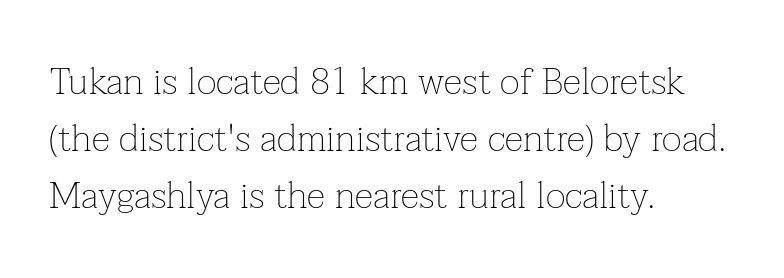
{"serif": "yes", "italic": "no", "bold": "no", "weight": "thin", "width": "normal", "stroke_contrast": "low", "x_height": "medium", "monospaced": "no", "underline": "no", "align": "left", "line_spacing": "normal", "line_spacing_ratio": 1.5, "letter_spacing": "normal", "letter_spacing_em": 0.0, "glyph_px": 38}
